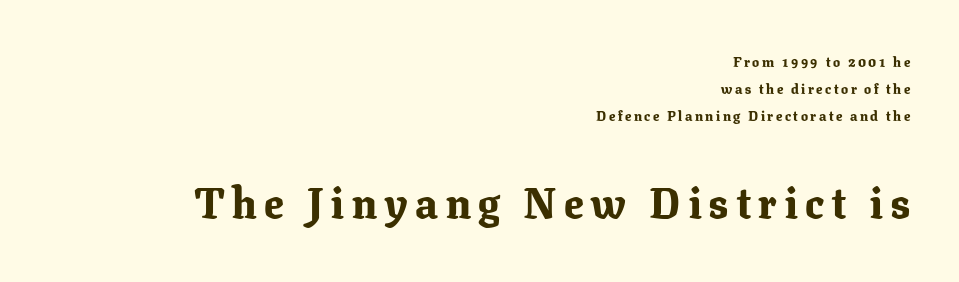
Students, this is bold: see how much ink each stroke carries. Think of a printed novel: that variable character pitch is what you see here. The passage shown begins with its smaller block and ends with its larger one. Caption: multi-line text, flush right, ragged left.
